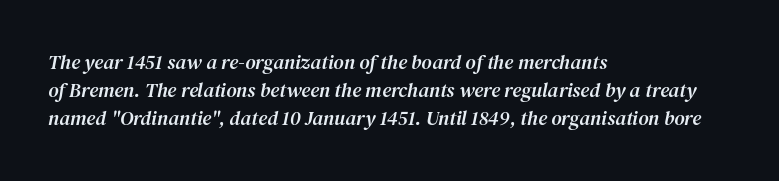
Q: Is the text italic (slanted)? A: Yes, it leans right by about 12 degrees.
Q: Is the text underlined? A: No.
Q: How is the paragraph aligned? A: Left-aligned.
Q: Is the spacing between letters normal or unusually wide? A: Normal.
Q: Is the spacing between lines tight, normal or loose? A: Normal.
